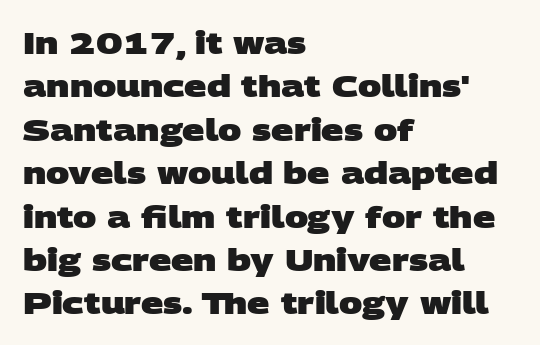
Q: Is the text bold? A: Yes.
Q: Is the typeface a serif or a sans-serif typeface? A: Sans-serif.
Q: Is the text underlined? A: No.
Q: How is the paragraph aligned? A: Left-aligned.
Q: Is the spacing between letters normal or unusually wide? A: Normal.
Q: Is the spacing between lines tight, normal or loose? A: Normal.
Q: Width (condensed, normal, or wide)? A: Wide.
Q: Stroke contrast? A: Low.
Q: x-height? A: Large.
Q: Monospaced? A: No.
